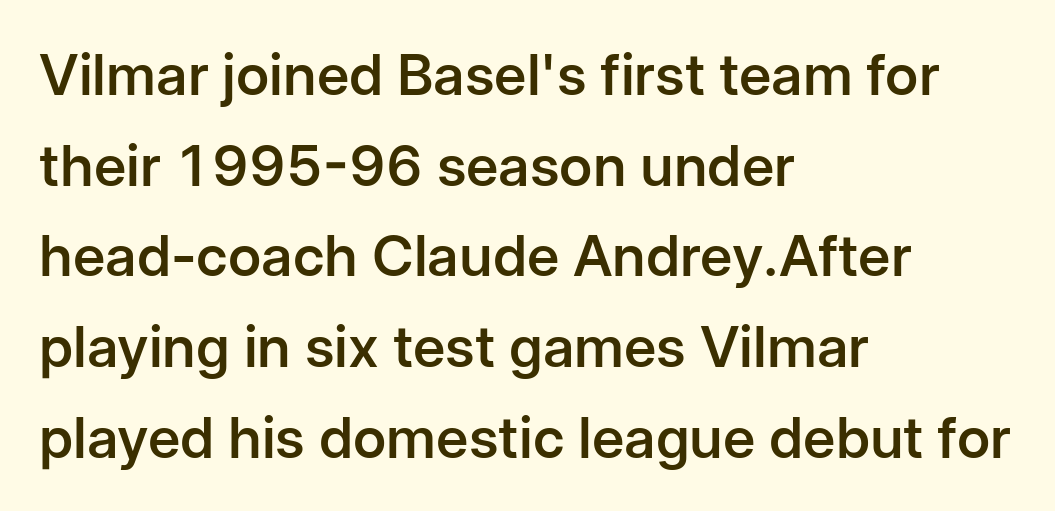
Q: Is the text bold? A: Semi-bold.
Q: Is the text italic (slanted)? A: No, it is upright.
Q: Is the typeface a serif or a sans-serif typeface? A: Sans-serif.
Q: Is the text underlined? A: No.
Q: How is the paragraph aligned? A: Left-aligned.
Q: Is the spacing between letters normal or unusually wide? A: Normal.
Q: Is the spacing between lines tight, normal or loose? A: Normal.
Q: Width (condensed, normal, or wide)? A: Normal.
Q: Stroke contrast? A: Low.
Q: x-height? A: Medium.
Q: Monospaced? A: No.
